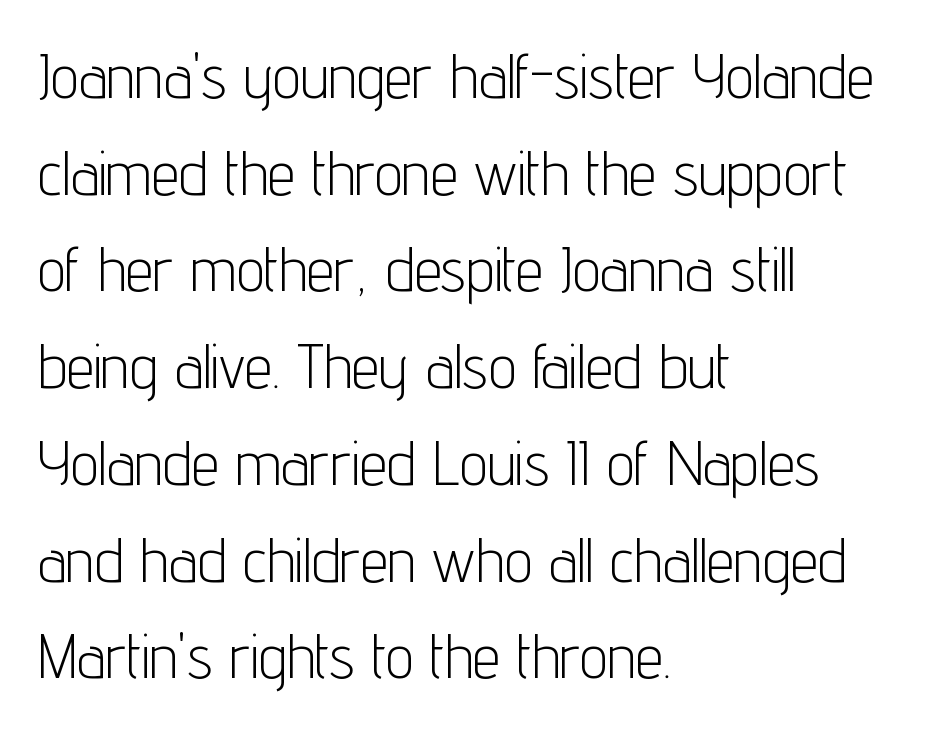
Do the characters align in a grid? No, the font is proportional. The designer left line spacing at the default. Look at the bottom of the vertical strokes: they stop flat, with no serifs. Every character sits straight up, as roman type does. The rendering keeps characters at their native spacing.
